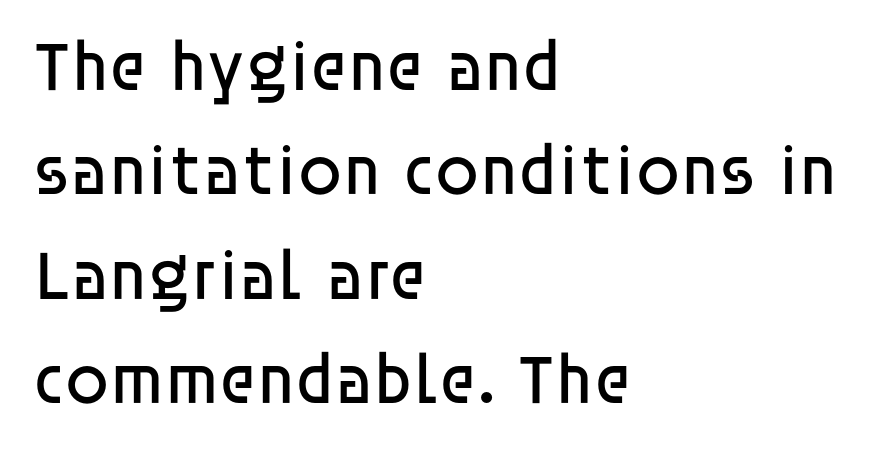
The image shows 71 px regular-weight sans-serif type, upright; set left-aligned, normal line spacing (1.47x), normal letter spacing, not underlined; low stroke contrast and a large x-height.
